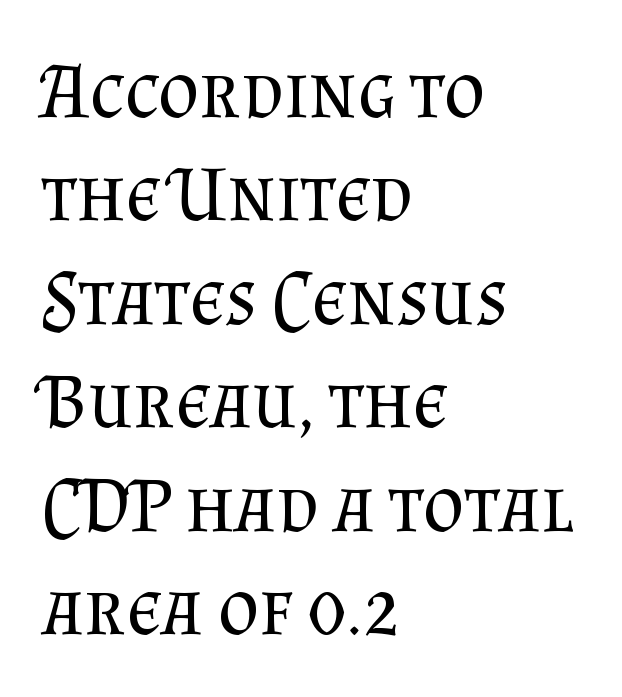
The image shows 79 px regular-weight serif type, upright; set left-aligned, normal line spacing (1.31x), normal letter spacing, not underlined; medium stroke contrast and a small x-height.
